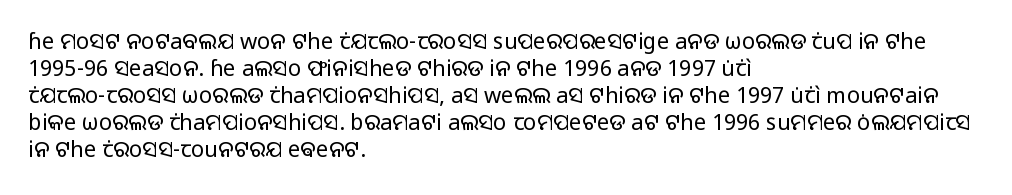
The image shows 22 px text type, upright; set left-aligned, line spacing 1.23x, normal letter spacing, not underlined.
